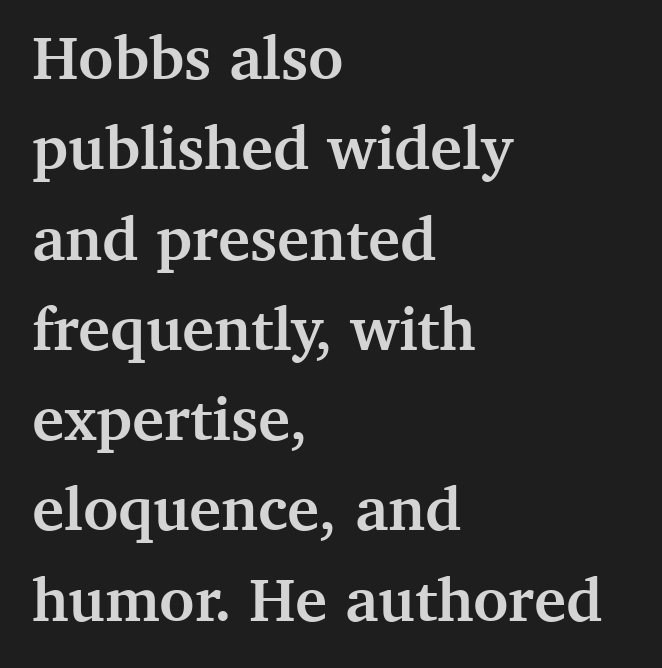
Q: Is the text bold? A: Yes.
Q: Is the text italic (slanted)? A: No, it is upright.
Q: Is the typeface a serif or a sans-serif typeface? A: Serif.
Q: Is the text underlined? A: No.
Q: How is the paragraph aligned? A: Left-aligned.
Q: Is the spacing between letters normal or unusually wide? A: Normal.
Q: Is the spacing between lines tight, normal or loose? A: Normal.
Q: Width (condensed, normal, or wide)? A: Normal.
Q: Stroke contrast? A: Medium.
Q: x-height? A: Medium.
Q: Monospaced? A: No.
